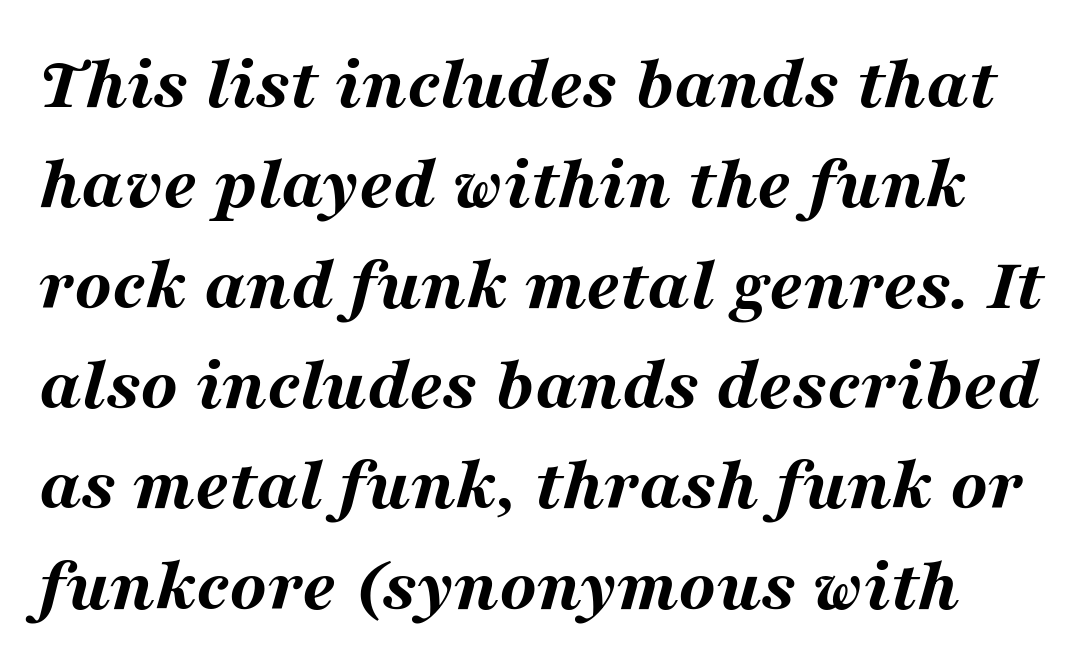
The string is rendered with underlining switched off. Default kerning and tracking; the words read as compact shapes. The letters are slanted; this is an italic face. Character widths vary here, with narrow letters taking less room than wide ones. Compared with typical paragraphs, the rows here are spaced about the same.
